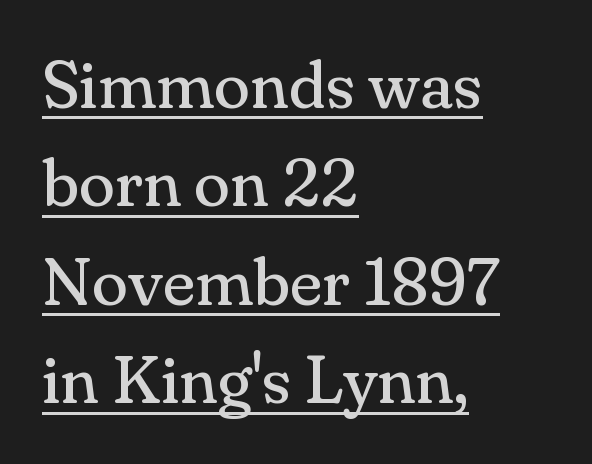
Q: Is the text bold? A: No.
Q: Is the text italic (slanted)? A: No, it is upright.
Q: Is the typeface a serif or a sans-serif typeface? A: Serif.
Q: Is the text underlined? A: Yes.
Q: How is the paragraph aligned? A: Left-aligned.
Q: Is the spacing between letters normal or unusually wide? A: Normal.
Q: Is the spacing between lines tight, normal or loose? A: Normal.
Q: Width (condensed, normal, or wide)? A: Normal.
Q: Stroke contrast? A: Medium.
Q: x-height? A: Small.
Q: Monospaced? A: No.
